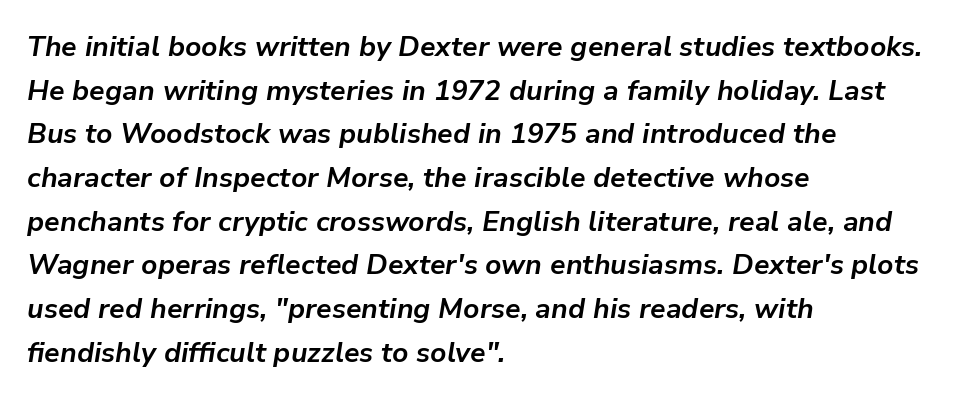
Spacing verdict: proportional, widths tailored to each character. The characters look thick and weighty, a clear bold. The rendering uses a moderate line-height, typical for paragraphs. Layout note: lines flush left.
